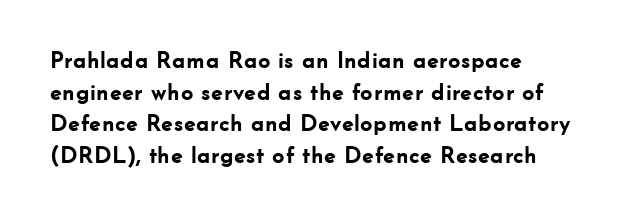
The image shows 24 px bold type, upright; set left-aligned, normal line spacing (1.32x), normal letter spacing, not underlined.
